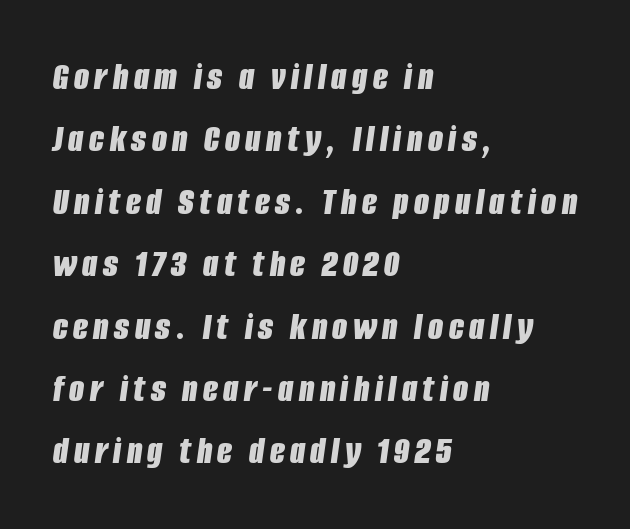
Horizontal alignment here is leftward, the default for most running prose. The rows are spaced the way most documents space them. Note the varied advance widths — an 'i' is clearly narrower than an 'm'. Has an underline been added? It has not. The face used here has the dense, thick strokes of a bold. There's an unmistakable incline to the writing here.
